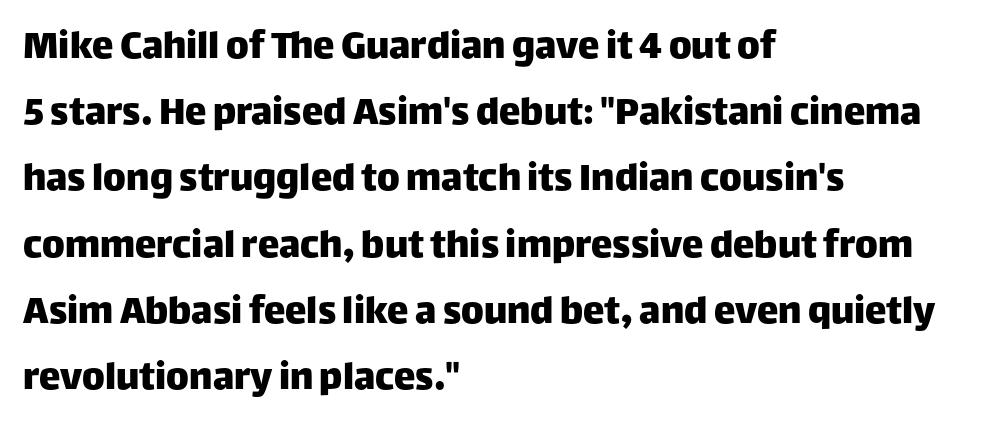
The block of text has a typical density, with ordinary space between rows. The type is set solid horizontally, with unmodified tracking. All the whitespace from short lines collects on the right. The area under the type is left untouched. Do the letters lean? They stand straight.
